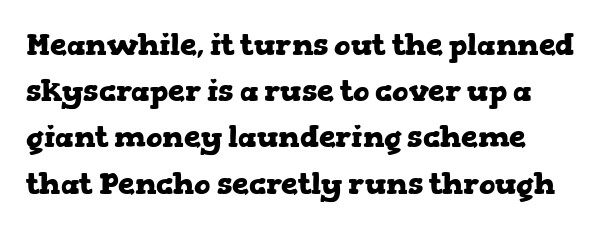
{"serif": "yes", "italic": "no", "bold": "yes", "weight": "heavy", "width": "wide", "stroke_contrast": "low", "x_height": "medium", "monospaced": "no", "underline": "no", "align": "left", "line_spacing": "normal", "line_spacing_ratio": 1.54, "letter_spacing": "normal", "letter_spacing_em": 0.0, "glyph_px": 30}
